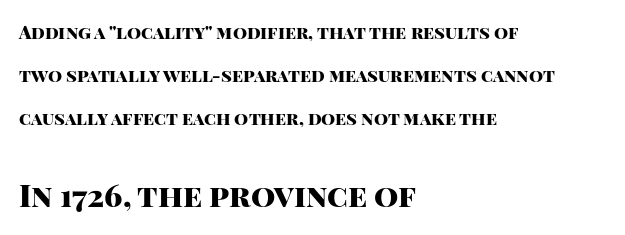
The image shows 31 px heavy sans-serif type, upright; set left-aligned, loose line spacing (2.4x), normal letter spacing, not underlined; the second (bottom) block is 1.72x larger; high stroke contrast and a large x-height.
